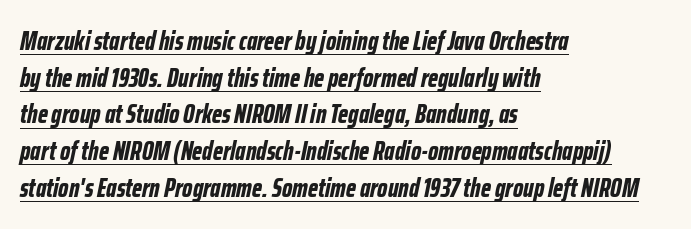
Each line of the rendering has a horizontal stroke beneath the glyphs. Designer's note — italics engaged. Where is the straight margin? On the left. There is no visible air inserted between adjacent glyphs. Line spacing here is normal.
